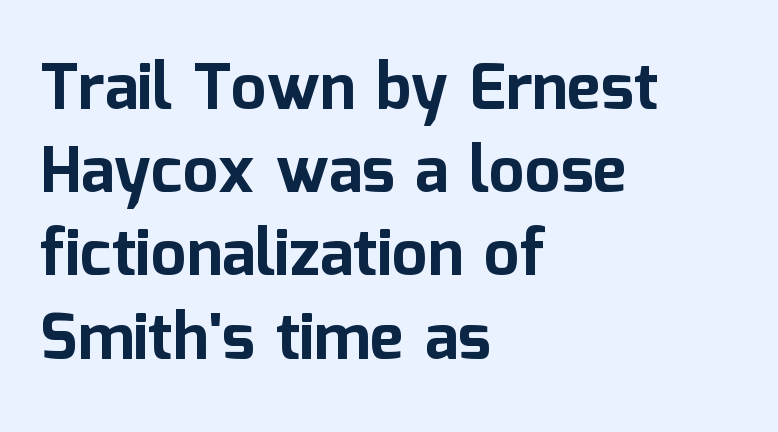
The line-height multiplier appears to be the usual default. This is heavy type, rendered in bold. The ragged edge is on the right, which tells us the setting is flush left. Descenders hang freely into open space. The letters advance in unequal steps, a hallmark of proportional type. Unlike a traditional serif, this face leaves its strokes unadorned.
